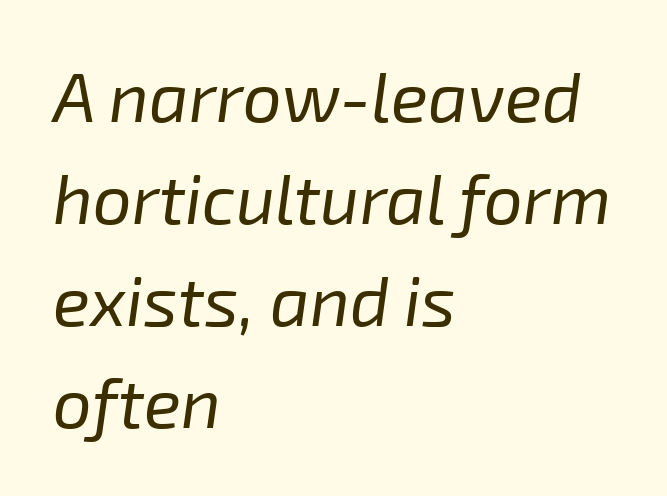
The image shows 69 px regular-weight type, italic (leaning right); set left-aligned, normal line spacing (1.48x), normal letter spacing, not underlined; low stroke contrast and a medium x-height.
